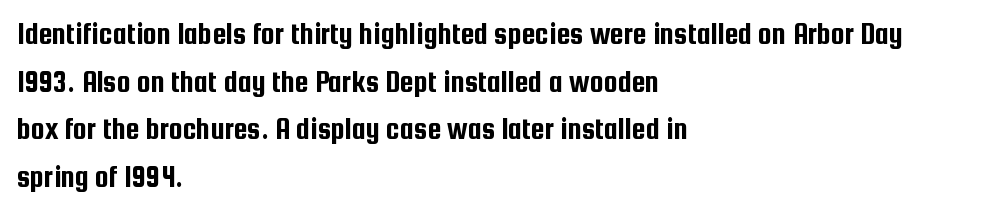
The strip under each line holds only bare page. Examine the stroke ends and you'll find no serifs. Each line starts at the same left margin while the right side varies. The letters stand straight up with perfectly vertical stems. The rendering uses a moderate line-height, typical for paragraphs.
